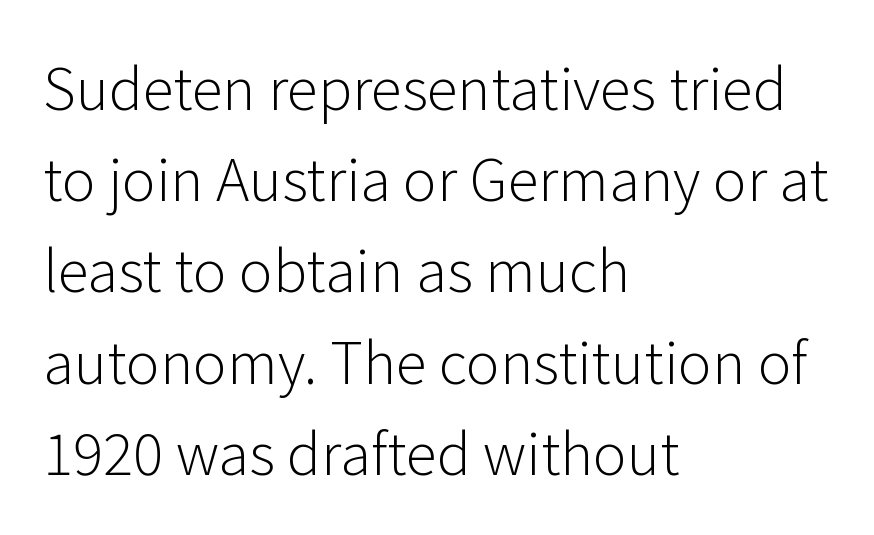
If you drew a line through each stem, it would be perfectly vertical. Leftover space on each line is placed entirely after the last word. Type style note: lacks serifs. Just letters on the line, the space beneath them empty.
